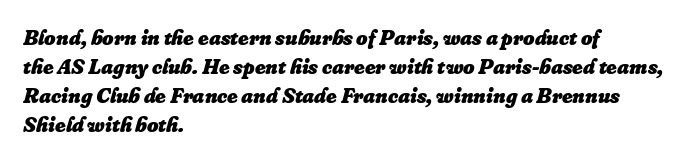
The image shows 22 px bold type, italic (leaning right); set left-aligned, normal line spacing (1.32x), normal letter spacing, not underlined.
